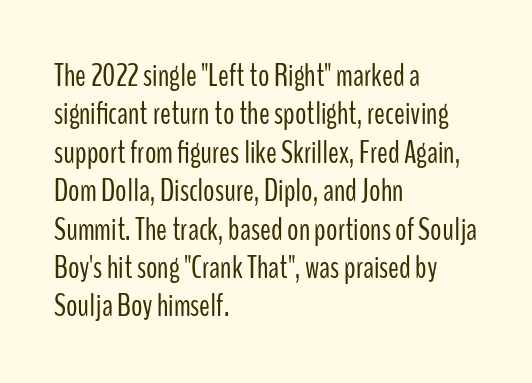
Standard letterfit; no display-style spreading of the glyphs. Descenders are the only things crossing below the line. Where is the straight margin? On the left. This rendering employs a face without finishing strokes, i.e., a sans-serif.
